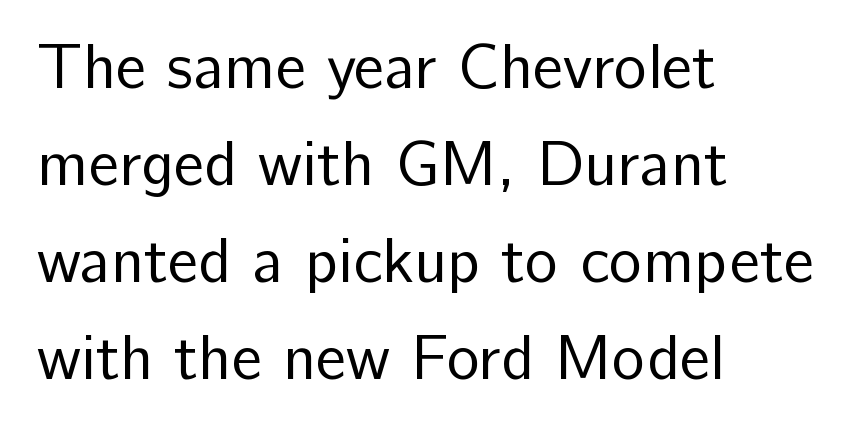
Any mark beneath the type? The region is blank. The compositor pushed each line to the left boundary. Look at the tracking — it's just the regular setting, nothing added. A roman cut, with each character standing at attention.
